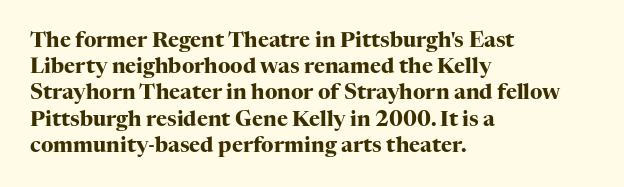
Does the weight exceed regular? Yes, all the way to bold. A typesetter would mark this as roman, not italic. The glyphs are unaccompanied by any horizontal stroke below them. Interline gaps are of average width in this sample. The horizontal fit of the characters is conventional and even.
